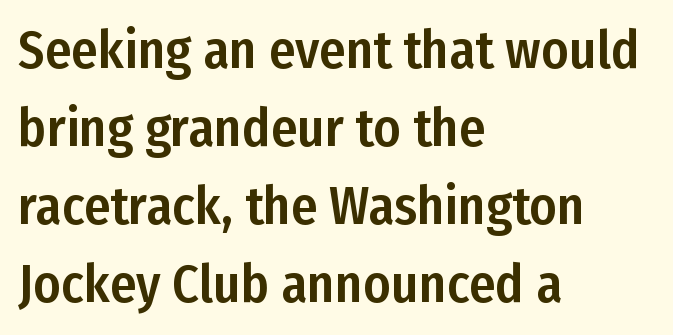
Between one letter and the next there's only the usual sliver of space. The passage shown is not underscored anywhere. Proportional: the letters do not fall into vertical columns. Vertical strokes here are truly vertical. A student would call this left alignment; a typographer would say flush left, rag right. Note: no serifs on the glyphs.
